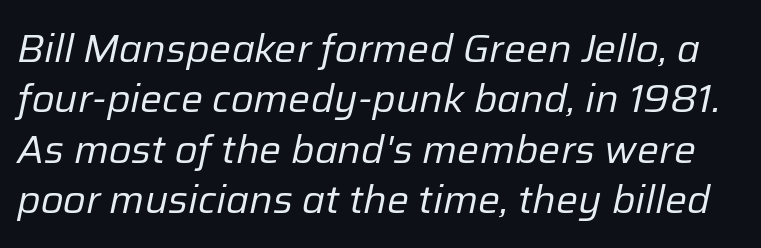
{"italic": "yes", "lean": "right", "slant_degrees": 12, "bold": "no", "weight": "regular", "width": "normal", "stroke_contrast": "low", "x_height": "medium", "monospaced": "no", "underline": "no", "line_spacing": "normal", "line_spacing_ratio": 1.29, "letter_spacing": "normal", "letter_spacing_em": 0.0, "glyph_px": 39}
